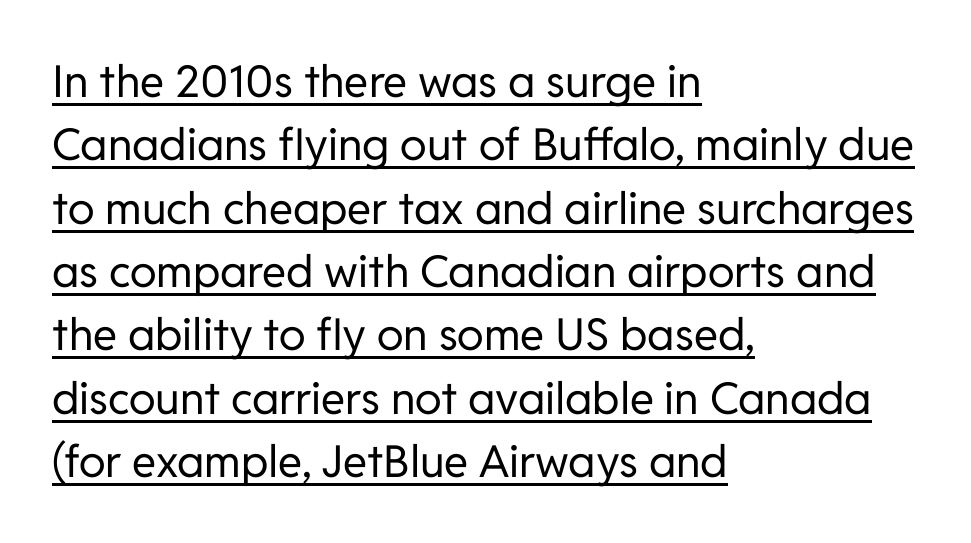
Q: Is the text bold? A: No.
Q: Is the text italic (slanted)? A: No, it is upright.
Q: Is the typeface a serif or a sans-serif typeface? A: Sans-serif.
Q: Is the text underlined? A: Yes.
Q: How is the paragraph aligned? A: Left-aligned.
Q: Is the spacing between letters normal or unusually wide? A: Normal.
Q: Is the spacing between lines tight, normal or loose? A: Normal.
Q: Width (condensed, normal, or wide)? A: Normal.
Q: Stroke contrast? A: Low.
Q: x-height? A: Medium.
Q: Monospaced? A: No.
